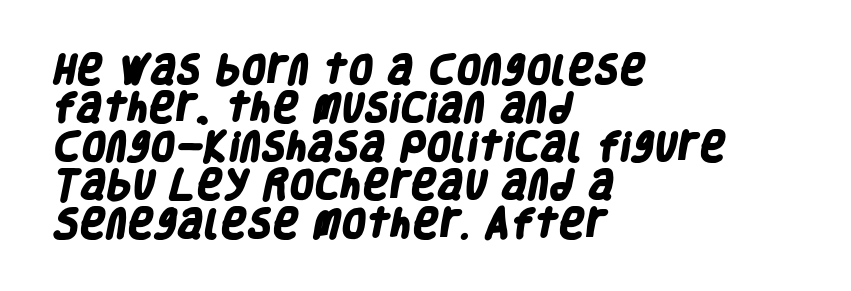
Q: Is the text bold? A: Yes.
Q: Is the typeface a serif or a sans-serif typeface? A: Sans-serif.
Q: Is the text underlined? A: No.
Q: How is the paragraph aligned? A: Left-aligned.
Q: Is the spacing between letters normal or unusually wide? A: Normal.
Q: Width (condensed, normal, or wide)? A: Condensed.
Q: Stroke contrast? A: Low.
Q: x-height? A: Large.
Q: Monospaced? A: No.
